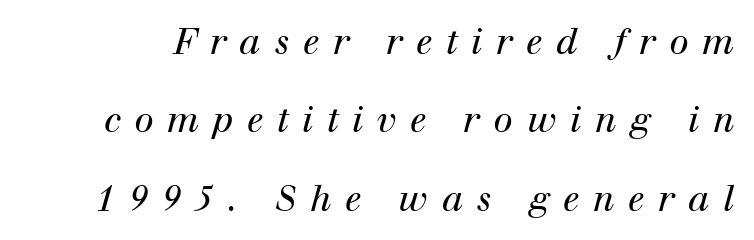
The font's italic variant was chosen for this text. Character widths vary here, with narrow letters taking less room than wide ones. In terms of letterform style, serifs are clearly present. How would I describe the line gaps? Wide and relaxed.
